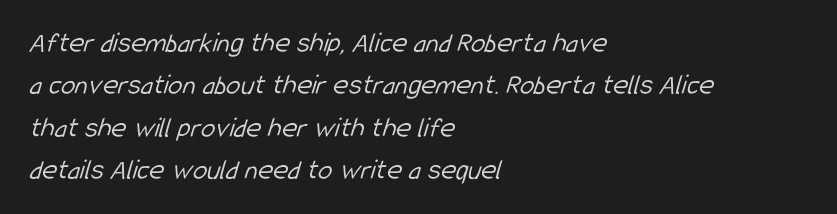
Do the characters align in a grid? No, the font is proportional. Heft: none added — not bold. Summary of vertical rhythm: regular, with standard interline spacing. Nobody drew a line under any word here. Is the block centered? No — it sits flush against the left margin. Observe the ordinary spacing: letters are neighbours, not strangers.
